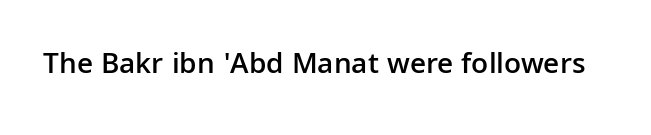
The image shows 30 px semibold sans-serif type, upright; set normal letter spacing, not underlined; low stroke contrast and a medium x-height.
